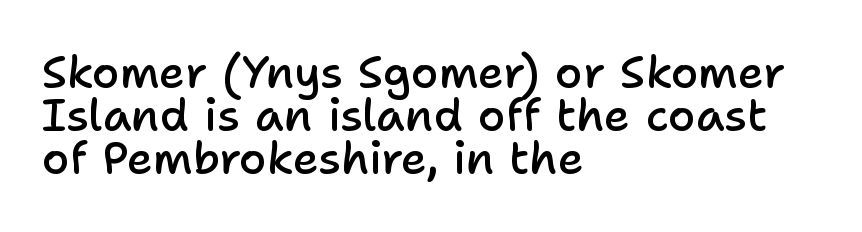
The image shows 45 px semibold sans-serif type, upright; set left-aligned, tight line spacing (0.96x), normal letter spacing, not underlined; low stroke contrast and a medium x-height.
